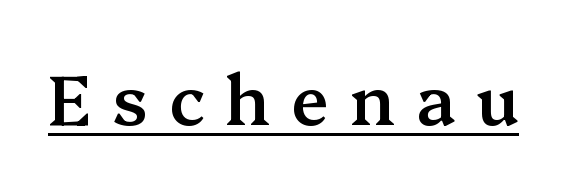
{"serif": "yes", "italic": "no", "bold": "semi", "weight": "semibold", "width": "normal", "stroke_contrast": "medium", "x_height": "medium", "monospaced": "no", "underline": "yes", "letter_spacing": "wide", "letter_spacing_em": 0.3, "glyph_px": 69}
